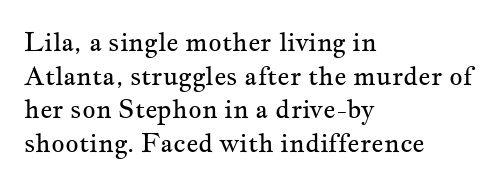
Q: Is the text bold? A: No.
Q: Is the text italic (slanted)? A: No, it is upright.
Q: Is the text underlined? A: No.
Q: How is the paragraph aligned? A: Left-aligned.
Q: Is the spacing between letters normal or unusually wide? A: Normal.
Q: Is the spacing between lines tight, normal or loose? A: Normal.
